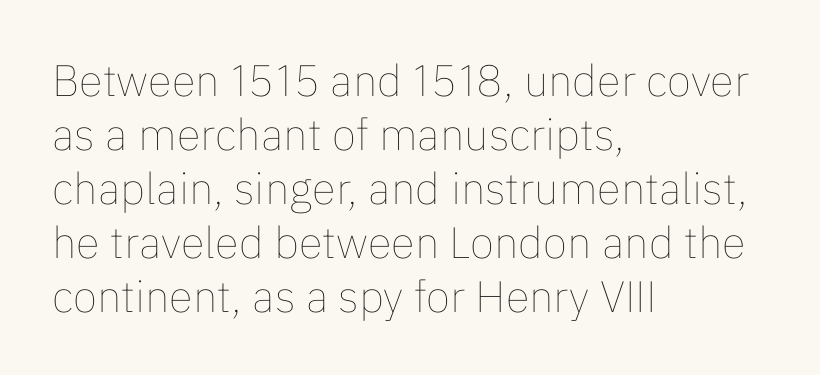
The image shows 44 px thin type, upright; set left-aligned, line spacing 1.23x, normal letter spacing, not underlined; low stroke contrast and a medium x-height.
